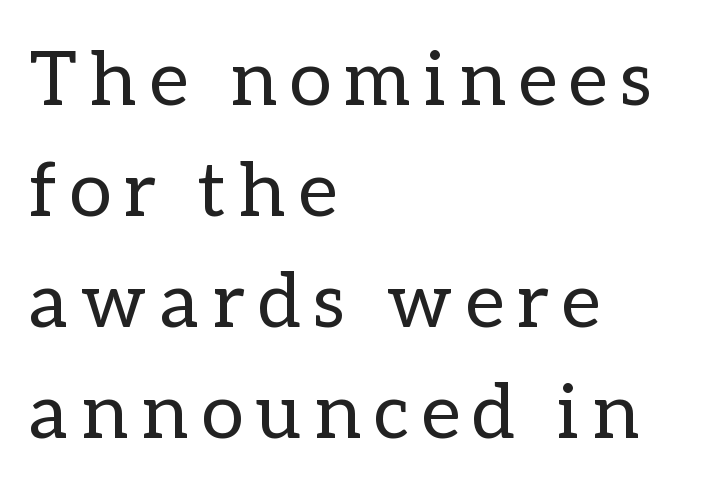
The image shows 76 px regular-weight type, upright; set left-aligned, normal line spacing (1.46x), not underlined; low stroke contrast and a medium x-height.
